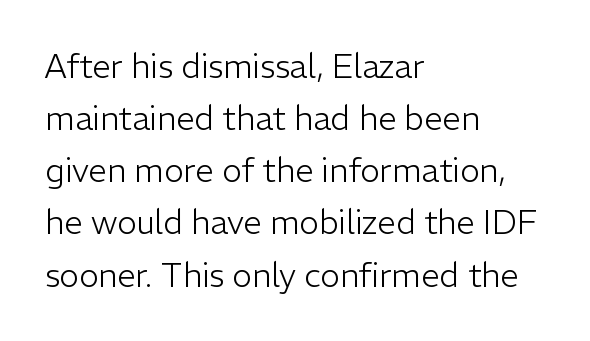
Italic: no, the glyphs are upright roman. Nope, no serifs anywhere on these letters. The area under the type is left untouched. Baseline-to-baseline distance is the conventional proportion of letter height. The paragraph shown leans on its left margin. Here the designer chose a conventional face with non-uniform glyph widths.
